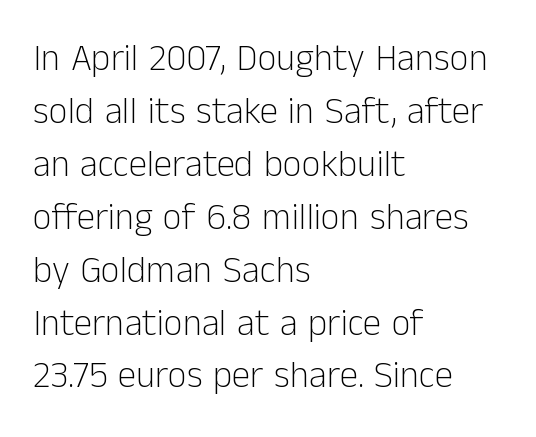
Q: Is the text bold? A: No.
Q: Is the text italic (slanted)? A: No, it is upright.
Q: Is the typeface a serif or a sans-serif typeface? A: Sans-serif.
Q: Is the text underlined? A: No.
Q: How is the paragraph aligned? A: Left-aligned.
Q: Is the spacing between letters normal or unusually wide? A: Normal.
Q: Is the spacing between lines tight, normal or loose? A: Normal.
Q: Width (condensed, normal, or wide)? A: Normal.
Q: Stroke contrast? A: Low.
Q: x-height? A: Medium.
Q: Monospaced? A: No.
